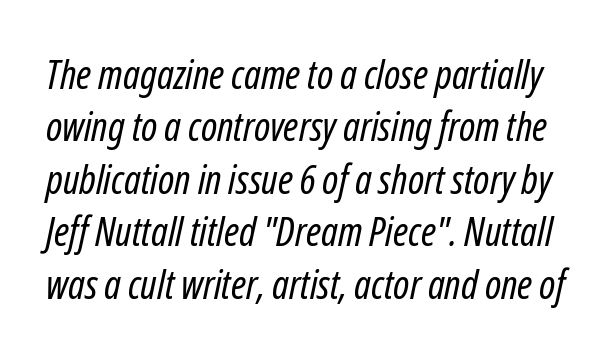
Do the characters align in a grid? No, the font is proportional. The strokes carry an ordinary text weight at most. The horizontal fit of the characters is conventional and even. Is there much room between lines? A standard amount, neither cramped nor airy. Nobody drew a line under any word here. Slant detected: the letters are inclined.
